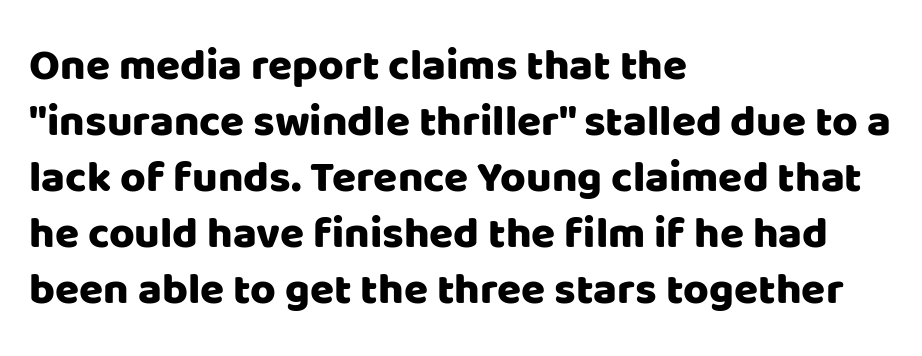
The image shows 44 px sans-serif type, upright; set left-aligned, normal line spacing (1.27x), normal letter spacing, not underlined; low stroke contrast and a large x-height.
